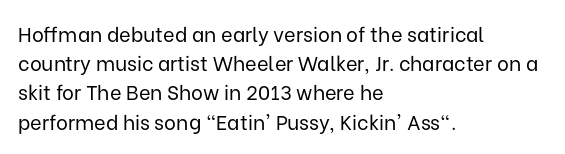
A normal amount of white space separates one row of letters from the next. The foot of each line stays bare and open. The ragged edge is on the right, which tells us the setting is flush left. This sample uses an upright cut, with every glyph sitting square on the baseline. No chunkiness to these letters — they're not bold. Does extra space separate the letters? No, they use regular spacing.
